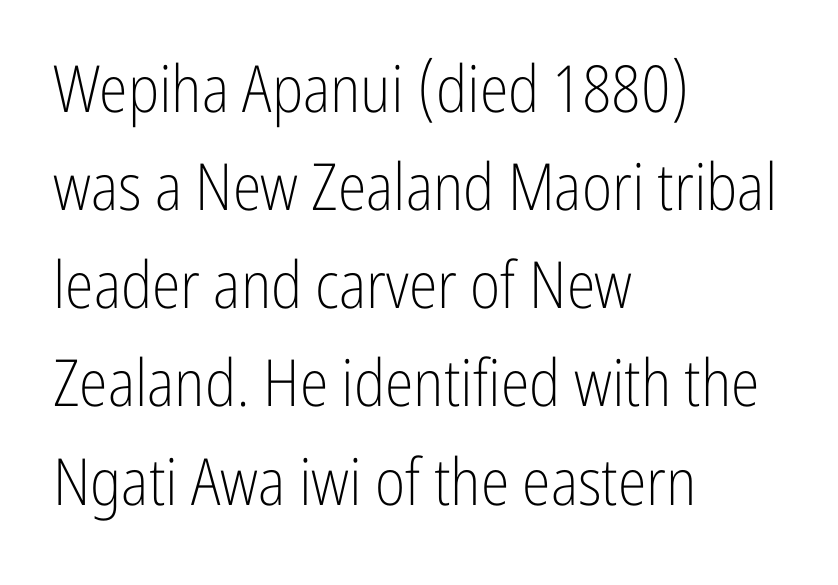
The image shows 65 px light, condensed sans-serif type, upright; set left-aligned, normal line spacing (1.51x), normal letter spacing, not underlined; low stroke contrast and a medium x-height.
